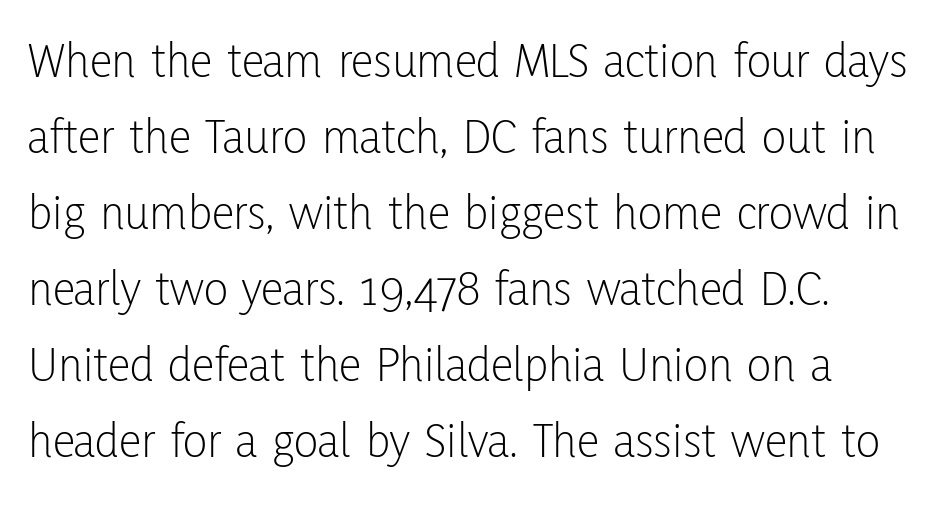
The letters advance in unequal steps, a hallmark of proportional type. Normally led — the rows are evenly, conventionally spaced. Quick note: not italic, upright. Heft: none added — not bold. Nope, no serifs anywhere on these letters. The baseline area is clear.
